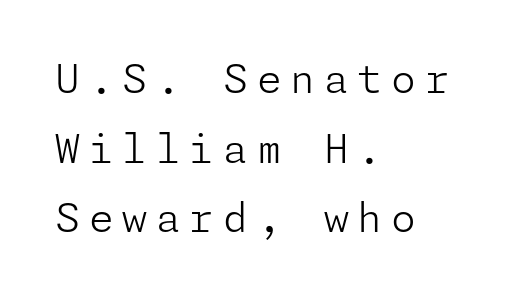
The image shows 40 px light sans-serif type, upright; set left-aligned, line spacing 1.74x, unusually wide letter spacing (+0.22 em), not underlined; low stroke contrast and a medium x-height.
